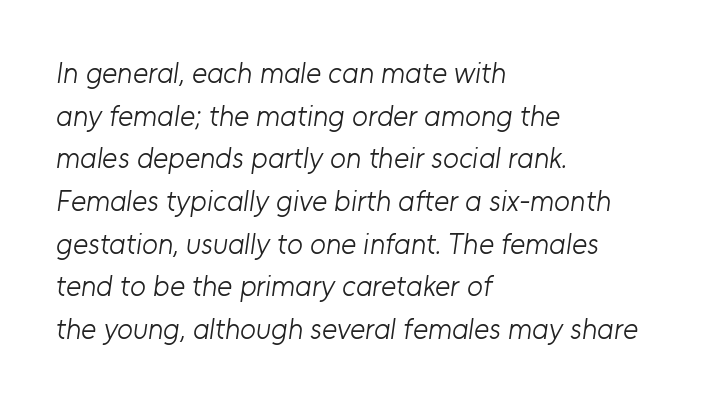
Layout note: lines flush left. Regarding serifs, this sample does without them. Ink coverage per letter is moderate at most. Check under the words: just untouched page.
